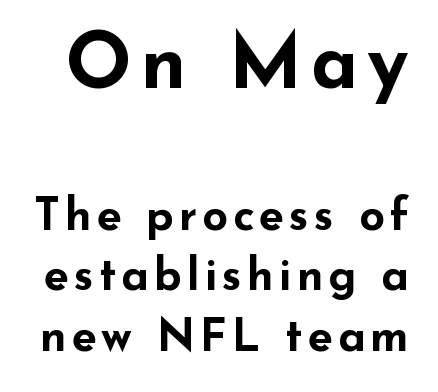
The strip under each line holds only bare page. The type family on display is of the sans-serif kind. You could not count columns in this text — the font is proportionally spaced. Bold? Absolutely — the strokes are thick and heavy. Two sizes are in play, and the larger belongs to the first block. This sample uses an upright cut, with every glyph sitting square on the baseline.
